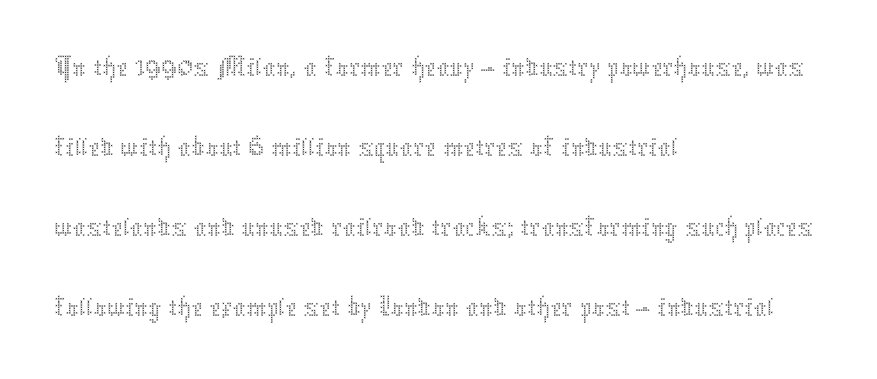
Q: Is the text bold? A: No.
Q: Is the text italic (slanted)? A: No, it is upright.
Q: Is the text underlined? A: No.
Q: How is the paragraph aligned? A: Left-aligned.
Q: Is the spacing between letters normal or unusually wide? A: Normal.
Q: Is the spacing between lines tight, normal or loose? A: Normal.
Q: Width (condensed, normal, or wide)? A: Normal.
Q: Stroke contrast? A: Medium.
Q: x-height? A: Medium.
Q: Monospaced? A: No.
